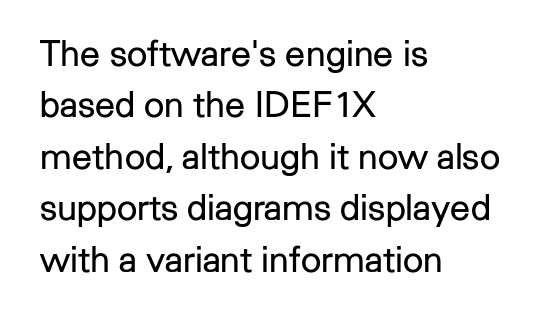
{"serif": "no", "italic": "no", "bold": "no", "weight": "regular", "width": "normal", "stroke_contrast": "low", "x_height": "medium", "monospaced": "no", "underline": "no", "align": "left", "line_spacing": "normal", "line_spacing_ratio": 1.43, "letter_spacing": "normal", "letter_spacing_em": 0.0, "glyph_px": 36}
